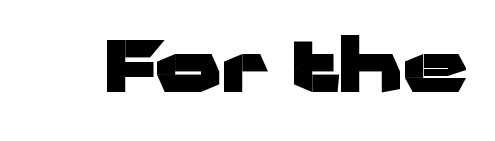
The image shows 72 px heavy, wide sans-serif type, upright; set normal letter spacing, not underlined; low stroke contrast and a medium x-height.
